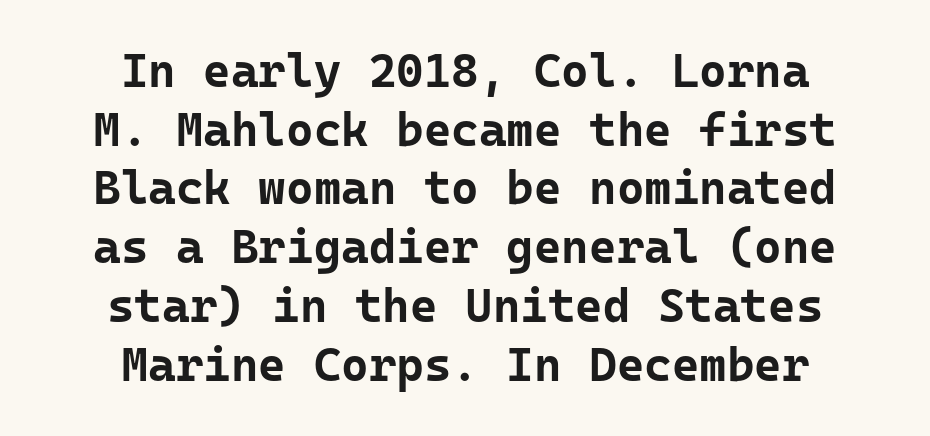
Q: Is the text bold? A: Yes.
Q: Is the text italic (slanted)? A: No, it is upright.
Q: Is the typeface a serif or a sans-serif typeface? A: Sans-serif.
Q: Is the text underlined? A: No.
Q: How is the paragraph aligned? A: Centered.
Q: Is the spacing between letters normal or unusually wide? A: Normal.
Q: Is the spacing between lines tight, normal or loose? A: Normal.
Q: Width (condensed, normal, or wide)? A: Normal.
Q: Stroke contrast? A: Low.
Q: x-height? A: Medium.
